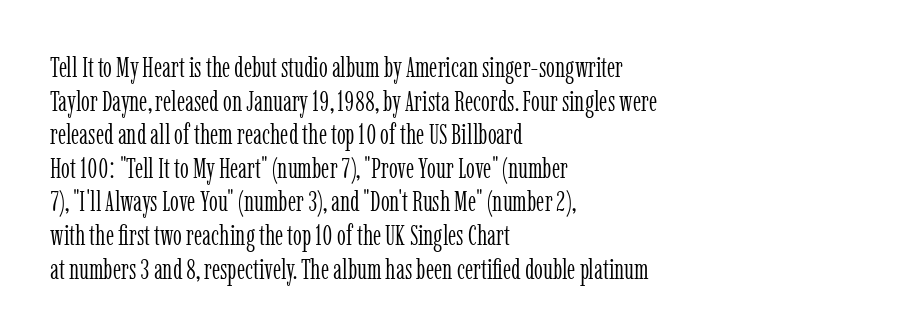
Nope, not italic — everything's standing straight. Left-aligned paragraph, ragged on the right. The face looks like a standard text weight, possibly lighter. Serifs: yes, visible at the terminals of the letterforms. Character widths vary here, with narrow letters taking less room than wide ones. The line texture is even and compact thanks to regular tracking.
